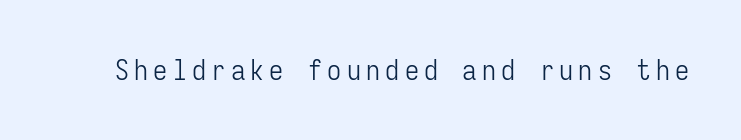
{"serif": "no", "italic": "no", "bold": "no", "weight": "light", "width": "condensed", "stroke_contrast": "low", "x_height": "medium", "monospaced": "yes", "underline": "no", "glyph_px": 28}
